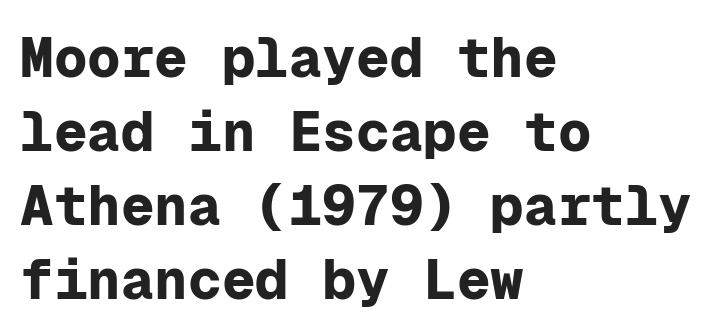
{"serif": "no", "italic": "no", "bold": "yes", "weight": "bold", "width": "normal", "stroke_contrast": "low", "x_height": "medium", "monospaced": "yes", "underline": "no", "align": "left", "line_spacing": "normal", "line_spacing_ratio": 1.32, "letter_spacing": "normal", "letter_spacing_em": 0.0, "glyph_px": 56}
